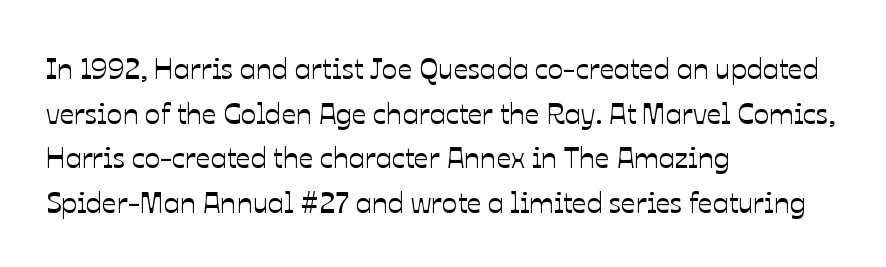
Q: Is the text italic (slanted)? A: No, it is upright.
Q: Is the text underlined? A: No.
Q: How is the paragraph aligned? A: Left-aligned.
Q: Is the spacing between letters normal or unusually wide? A: Normal.
Q: Is the spacing between lines tight, normal or loose? A: Normal.
Q: Width (condensed, normal, or wide)? A: Normal.
Q: Stroke contrast? A: Low.
Q: x-height? A: Medium.
Q: Monospaced? A: No.
